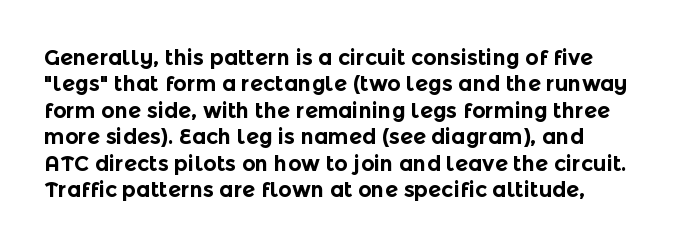
The image shows 21 px bold type, upright; set normal line spacing (1.26x), normal letter spacing, not underlined.
